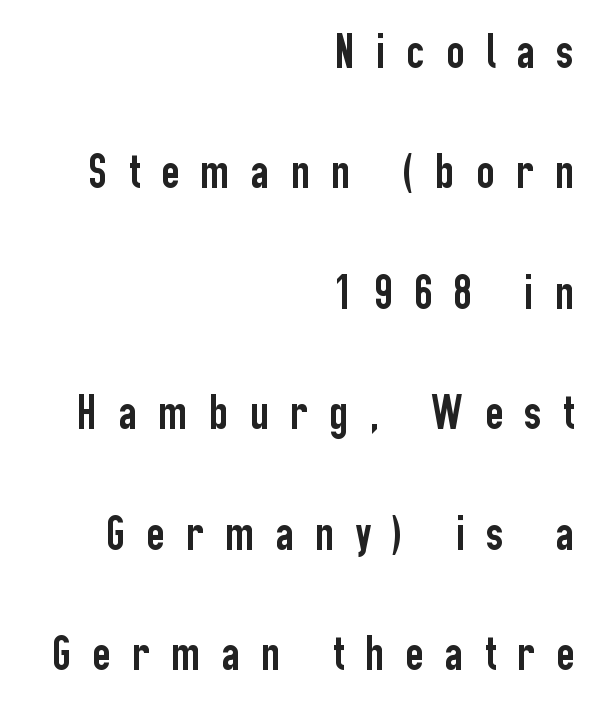
{"serif": "no", "italic": "no", "width": "condensed", "stroke_contrast": "low", "x_height": "medium", "monospaced": "no", "underline": "no", "align": "right", "line_spacing": "loose", "line_spacing_ratio": 2.41, "letter_spacing": "wide", "letter_spacing_em": 0.43, "glyph_px": 50}
